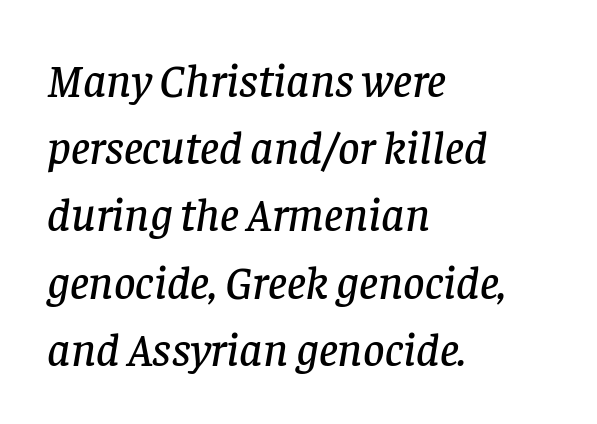
The image shows 47 px serif type, italic (leaning right); set left-aligned, normal line spacing (1.43x), normal letter spacing, not underlined; low stroke contrast and a large x-height.
